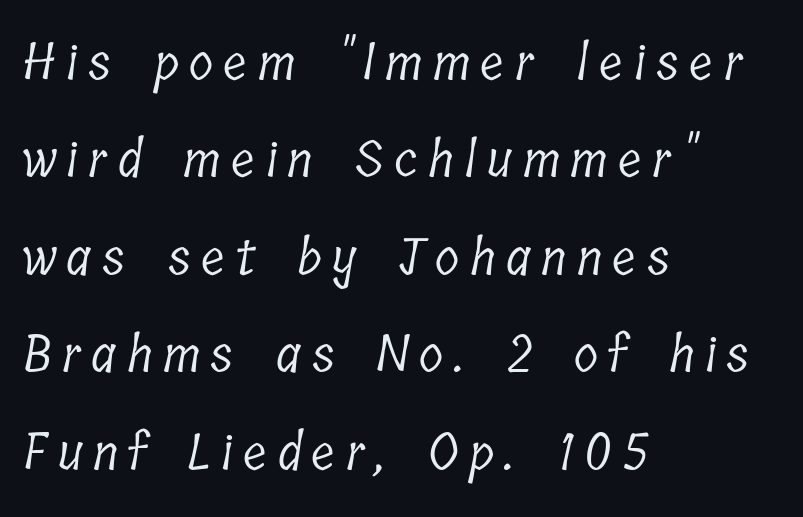
{"serif": "yes", "bold": "no", "weight": "light", "width": "condensed", "stroke_contrast": "low", "x_height": "medium", "monospaced": "no", "underline": "no", "align": "left", "line_spacing": "loose", "line_spacing_ratio": 1.95, "letter_spacing": "wide", "letter_spacing_em": 0.21, "glyph_px": 50}
